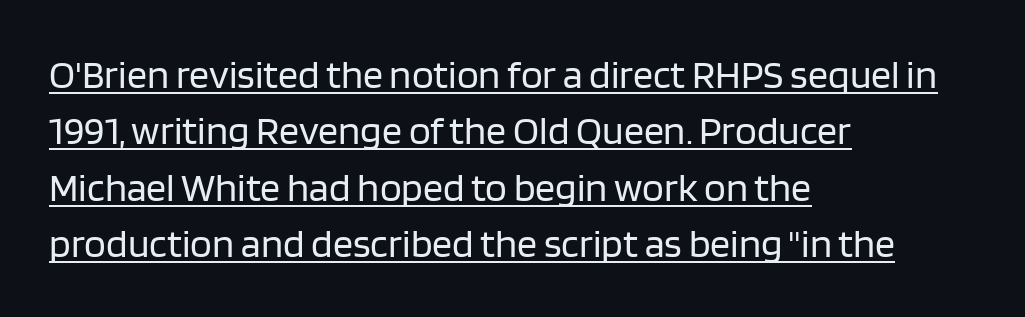
{"serif": "no", "italic": "no", "bold": "no", "weight": "regular", "width": "normal", "stroke_contrast": "low", "x_height": "large", "monospaced": "no", "underline": "yes", "align": "left", "line_spacing": "normal", "line_spacing_ratio": 1.41, "letter_spacing": "normal", "letter_spacing_em": 0.0, "glyph_px": 40}
